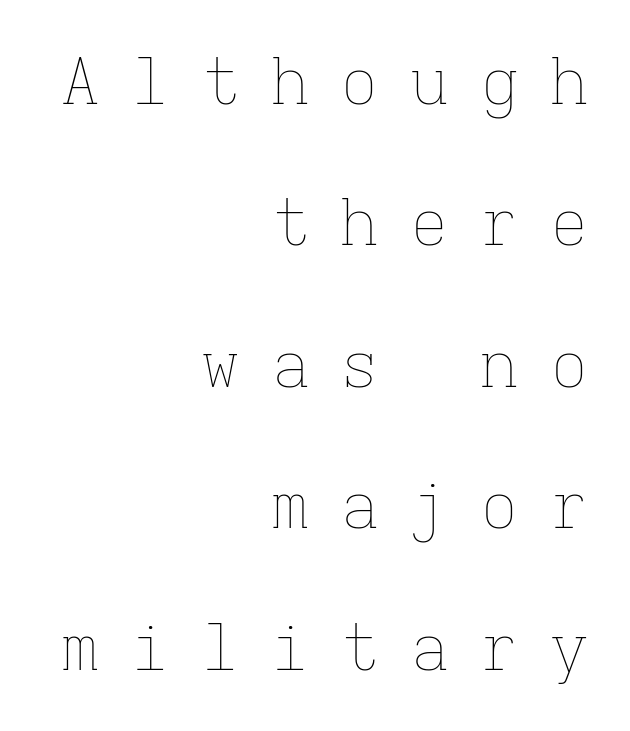
Q: Is the text bold? A: No.
Q: Is the text italic (slanted)? A: No, it is upright.
Q: Is the text underlined? A: No.
Q: How is the paragraph aligned? A: Right-aligned.
Q: Is the spacing between letters normal or unusually wide? A: Unusually wide.
Q: Is the spacing between lines tight, normal or loose? A: Loose.
Q: Width (condensed, normal, or wide)? A: Normal.
Q: Stroke contrast? A: Low.
Q: x-height? A: Medium.
Q: Monospaced? A: Yes.
